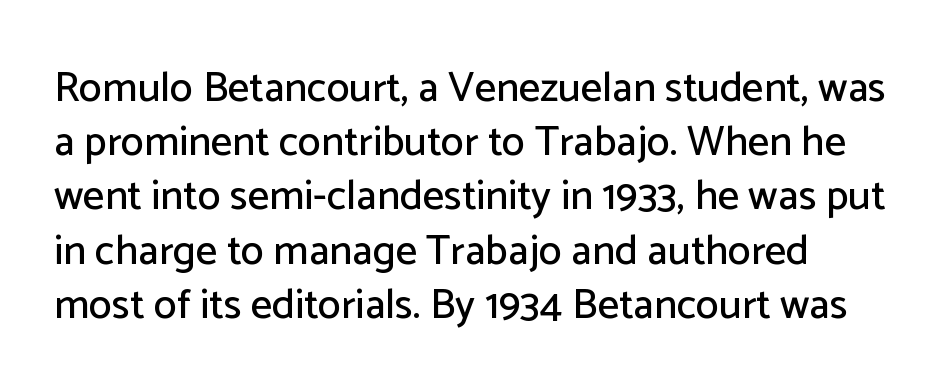
A typesetter would mark this as roman, not italic. In terms of letterspacing, this is plain default setting. Rule under the text: the space is simply empty. Character widths vary here, with narrow letters taking less room than wide ones. The rows are spaced the way most documents space them. This is sans-serif lettering, the kind often seen on screens and signage.
